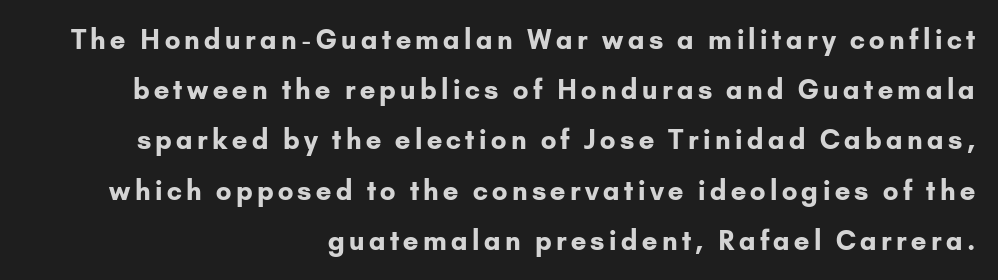
{"italic": "no", "bold": "yes", "underline": "no", "align": "right", "line_spacing": "loose", "line_spacing_ratio": 1.93, "glyph_px": 26}
